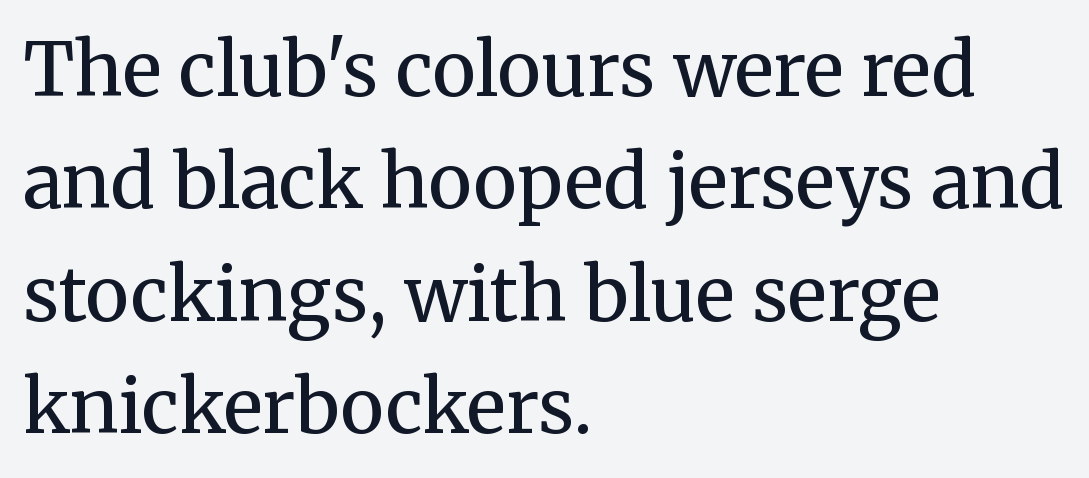
{"serif": "yes", "italic": "no", "bold": "no", "weight": "regular", "width": "normal", "stroke_contrast": "medium", "x_height": "medium", "monospaced": "no", "underline": "no", "align": "left", "line_spacing": "normal", "line_spacing_ratio": 1.52, "letter_spacing": "normal", "letter_spacing_em": 0.0, "glyph_px": 74}
